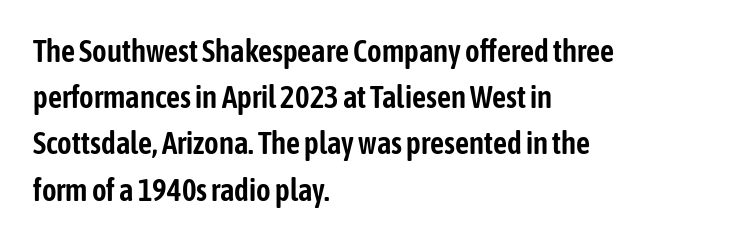
{"serif": "no", "italic": "no", "width": "condensed", "stroke_contrast": "low", "x_height": "medium", "monospaced": "no", "underline": "no", "align": "left", "line_spacing": "normal", "line_spacing_ratio": 1.49, "letter_spacing": "normal", "letter_spacing_em": 0.0, "glyph_px": 31}
